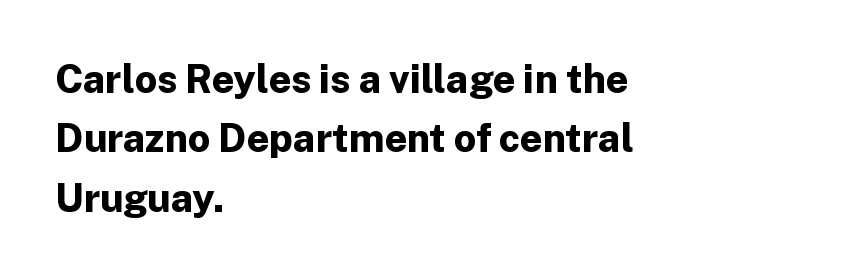
The image shows 39 px bold sans-serif type, upright; set left-aligned, normal line spacing (1.52x), normal letter spacing, not underlined; low stroke contrast and a medium x-height.
